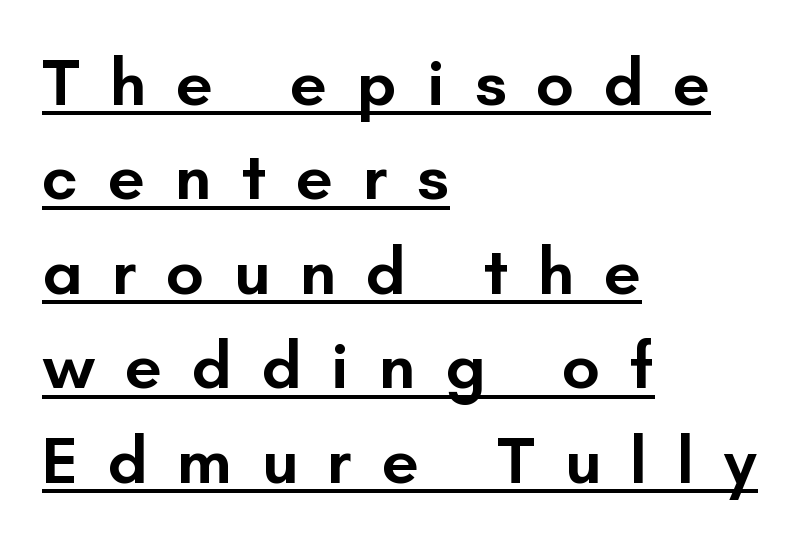
{"serif": "no", "italic": "no", "bold": "semi", "weight": "semibold", "width": "normal", "stroke_contrast": "low", "x_height": "small", "monospaced": "no", "underline": "yes", "align": "left", "line_spacing": "normal", "line_spacing_ratio": 1.41, "letter_spacing": "wide", "letter_spacing_em": 0.44, "glyph_px": 67}
